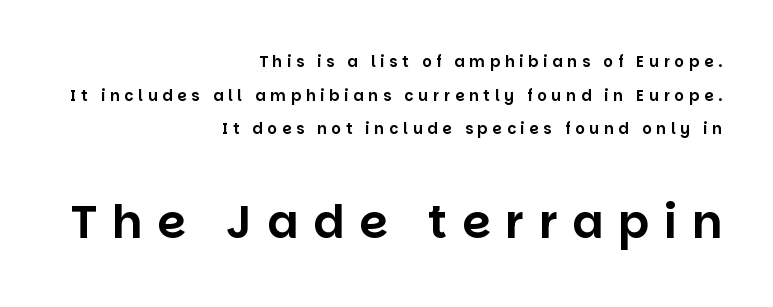
The image shows 46 px sans-serif type, upright; set right-aligned, loose line spacing (2.25x), unusually wide letter spacing (+0.32 em), not underlined; the second (bottom) block is 3.07x larger; low stroke contrast and a large x-height.
